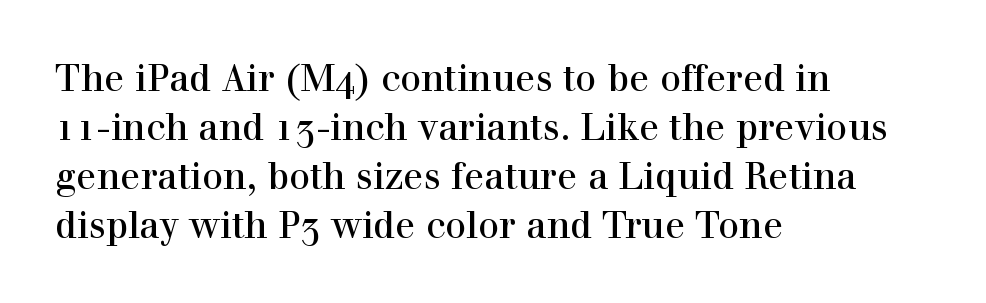
This sample uses plain, unmodified letter spacing. Spacing verdict: proportional, widths tailored to each character. Casual observation: everything's shoved over to the left. Students, observe: this is what conventionally led text looks like.
